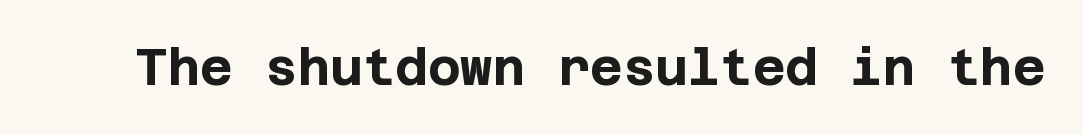
The specimen reads as upright at a glance. On the weight axis this lands at bold, roughly 700. Font category for this specimen: sans-serif. The baseline area is clear. The letters sit at their default tracking, neither squeezed nor spread.
